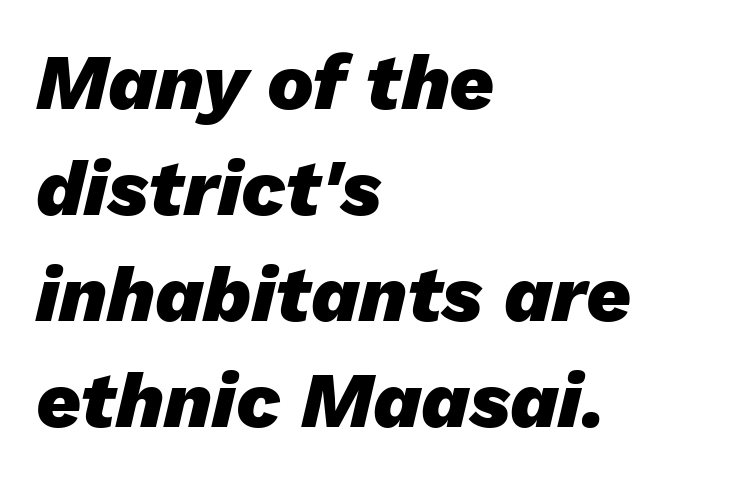
The image shows 78 px heavy type, italic (leaning right); set left-aligned, normal line spacing (1.36x), normal letter spacing, not underlined; low stroke contrast and a medium x-height.
